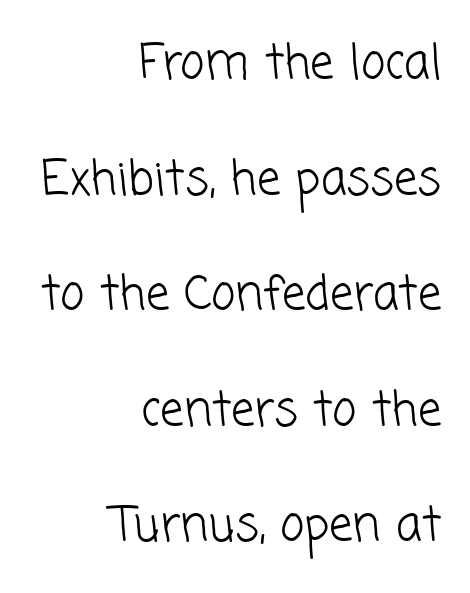
Q: Is the text bold? A: No.
Q: Is the typeface a serif or a sans-serif typeface? A: Sans-serif.
Q: Is the text underlined? A: No.
Q: How is the paragraph aligned? A: Right-aligned.
Q: Is the spacing between letters normal or unusually wide? A: Normal.
Q: Is the spacing between lines tight, normal or loose? A: Loose.
Q: Width (condensed, normal, or wide)? A: Normal.
Q: Stroke contrast? A: Low.
Q: x-height? A: Medium.
Q: Monospaced? A: No.
